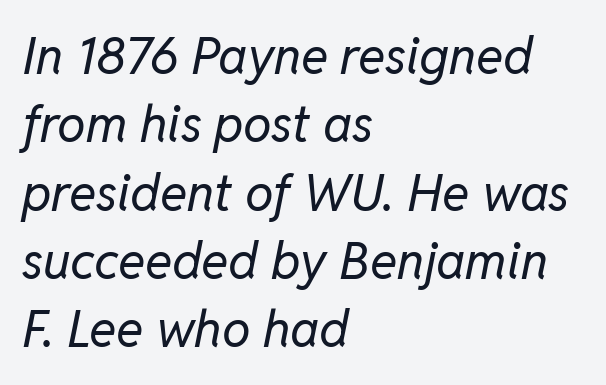
{"italic": "yes", "lean": "right", "slant_degrees": 11, "bold": "no", "weight": "regular", "width": "normal", "stroke_contrast": "low", "x_height": "medium", "monospaced": "no", "underline": "no", "align": "left", "line_spacing": "normal", "line_spacing_ratio": 1.34, "letter_spacing": "normal", "letter_spacing_em": 0.0, "glyph_px": 51}
